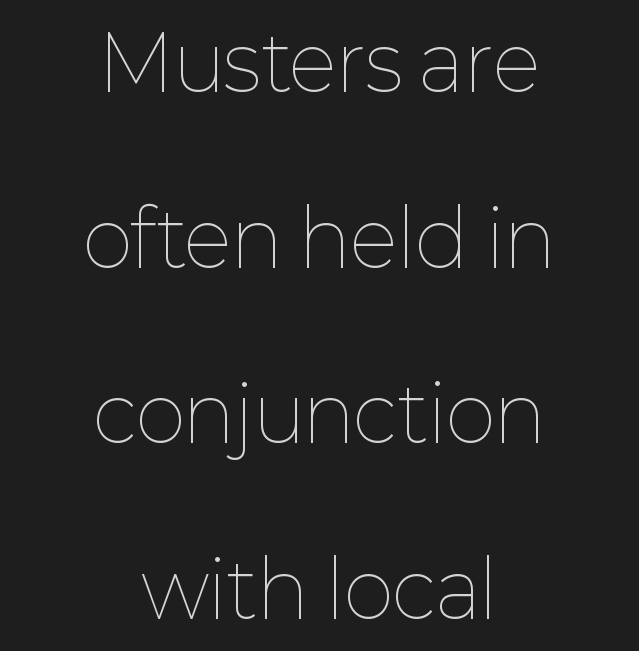
The image shows 77 px thin type, upright; set centered, loose line spacing (2.28x), normal letter spacing, not underlined; low stroke contrast and a medium x-height.
